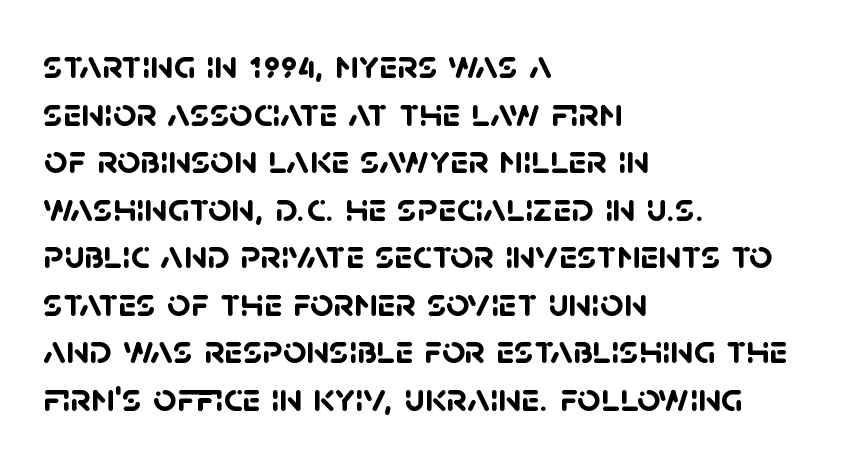
Q: Is the text bold? A: Yes.
Q: Is the typeface a serif or a sans-serif typeface? A: Sans-serif.
Q: Is the text underlined? A: No.
Q: How is the paragraph aligned? A: Left-aligned.
Q: Is the spacing between letters normal or unusually wide? A: Normal.
Q: Width (condensed, normal, or wide)? A: Normal.
Q: Stroke contrast? A: Low.
Q: x-height? A: Large.
Q: Monospaced? A: No.
